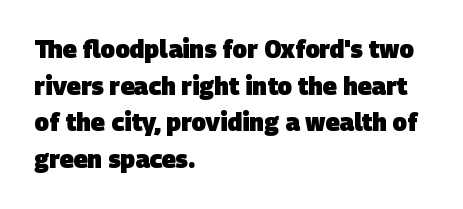
Q: Is the text bold? A: Yes.
Q: Is the text underlined? A: No.
Q: How is the paragraph aligned? A: Left-aligned.
Q: Is the spacing between letters normal or unusually wide? A: Normal.
Q: Is the spacing between lines tight, normal or loose? A: Normal.
